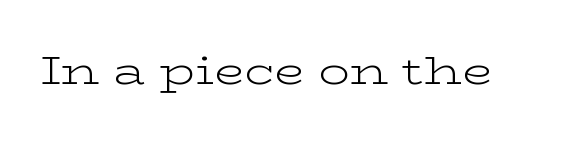
The image shows 39 px light, wide serif type, upright; set normal letter spacing, not underlined; low stroke contrast and a medium x-height.
